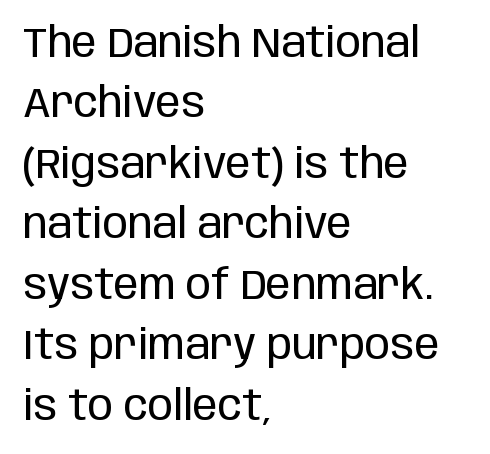
{"serif": "no", "italic": "no", "bold": "no", "weight": "regular", "width": "condensed", "stroke_contrast": "low", "x_height": "large", "monospaced": "no", "underline": "no", "align": "left", "line_spacing": "normal", "line_spacing_ratio": 1.44, "letter_spacing": "normal", "letter_spacing_em": 0.0, "glyph_px": 42}
